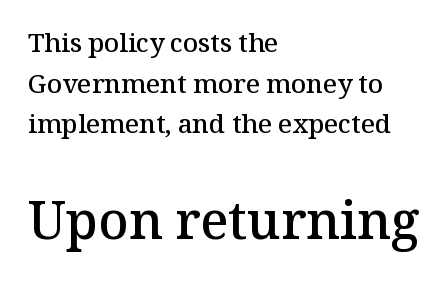
The image shows 52 px semibold serif type, upright; set left-aligned, normal line spacing (1.56x), normal letter spacing, not underlined; the second (bottom) block is 2.0x larger; medium stroke contrast and a medium x-height.
